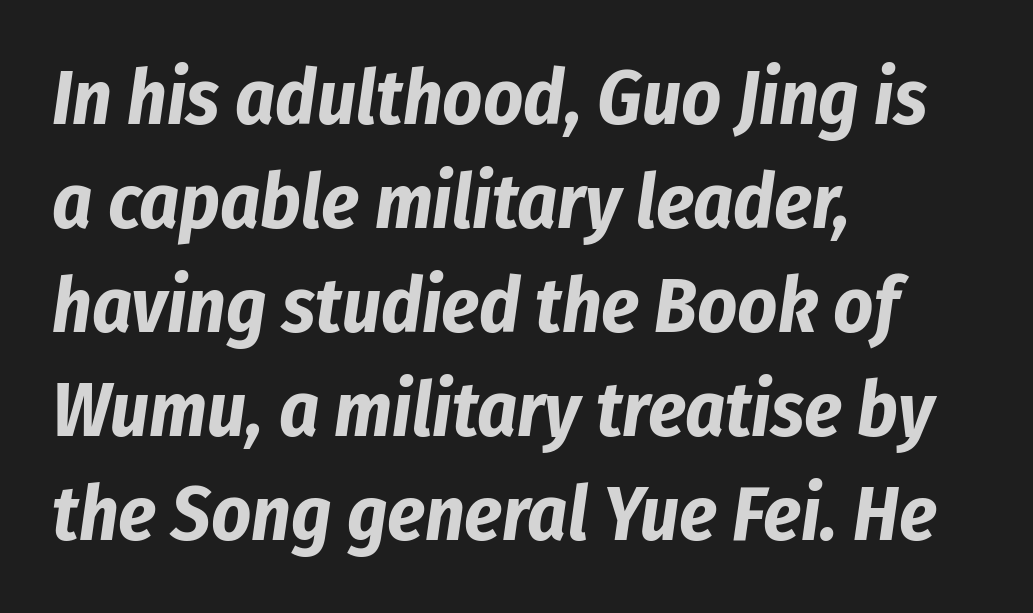
{"italic": "yes", "lean": "right", "slant_degrees": 8, "bold": "yes", "weight": "bold", "width": "condensed", "stroke_contrast": "low", "x_height": "medium", "monospaced": "no", "underline": "no", "align": "left", "line_spacing": "normal", "line_spacing_ratio": 1.35, "letter_spacing": "normal", "letter_spacing_em": 0.0, "glyph_px": 77}
